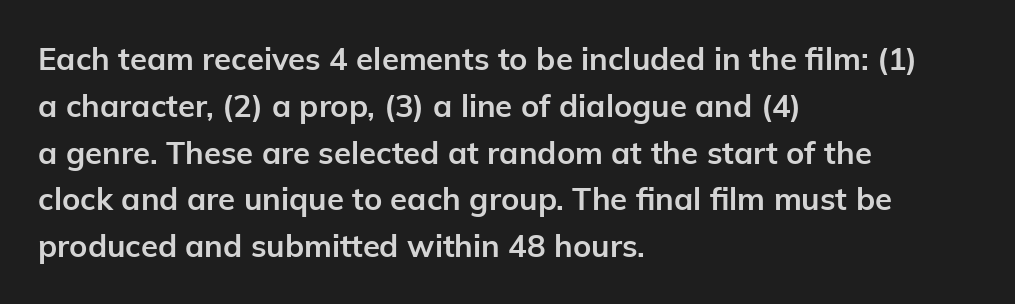
{"serif": "no", "italic": "no", "bold": "yes", "weight": "bold", "width": "normal", "stroke_contrast": "low", "x_height": "medium", "monospaced": "no", "underline": "no", "align": "left", "line_spacing": "normal", "line_spacing_ratio": 1.51, "letter_spacing": "normal", "letter_spacing_em": 0.0, "glyph_px": 31}
